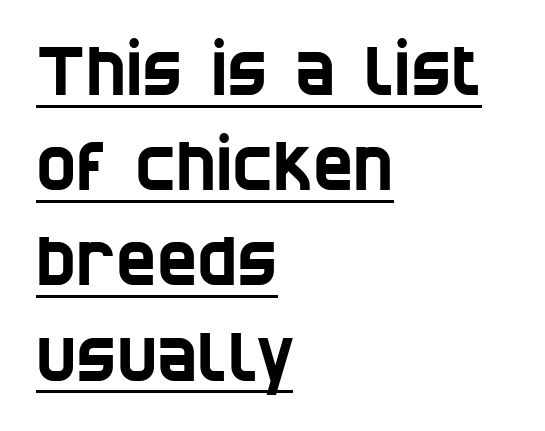
The image shows 68 px condensed sans-serif type; set left-aligned, normal line spacing (1.4x), normal letter spacing, underlined; low stroke contrast and a large x-height.
